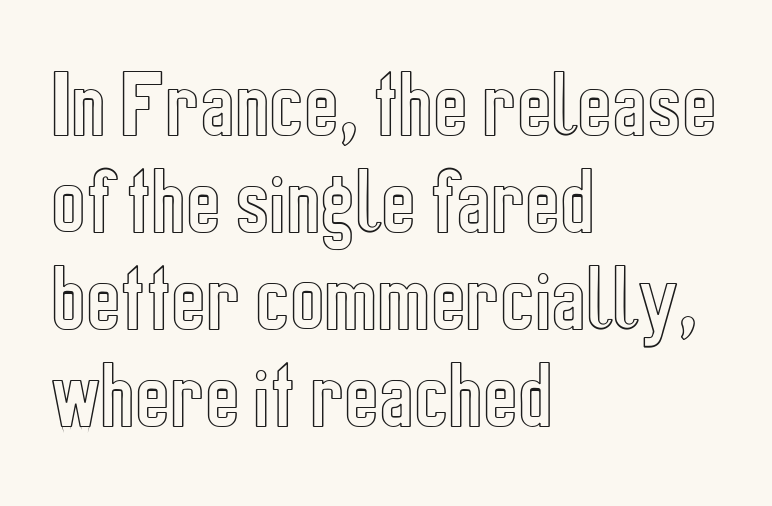
The image shows 73 px condensed type, upright; set left-aligned, normal line spacing (1.33x), normal letter spacing, not underlined; a medium x-height.
